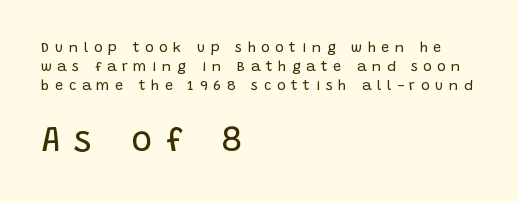
The image shows 35 px regular-weight sans-serif type, upright; set left-aligned, normal line spacing (1.34x), unusually wide letter spacing (+0.41 em), not underlined; the second (bottom) block is 2.5x larger; low stroke contrast and a large x-height.
